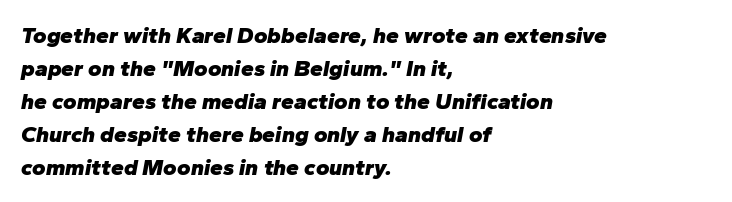
{"italic": "yes", "lean": "right", "slant_degrees": 10, "bold": "yes", "underline": "no", "align": "left", "line_spacing": "normal", "line_spacing_ratio": 1.43, "letter_spacing": "normal", "letter_spacing_em": 0.0, "glyph_px": 23}
